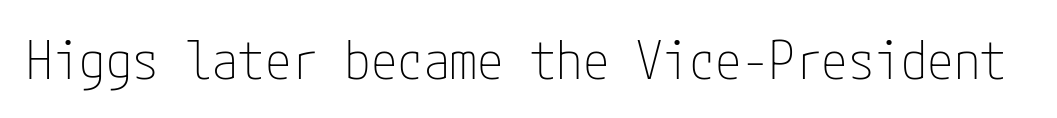
Q: Is the text bold? A: No.
Q: Is the text italic (slanted)? A: No, it is upright.
Q: Is the typeface a serif or a sans-serif typeface? A: Sans-serif.
Q: Is the text underlined? A: No.
Q: Is the spacing between letters normal or unusually wide? A: Normal.
Q: Width (condensed, normal, or wide)? A: Condensed.
Q: Stroke contrast? A: Low.
Q: x-height? A: Medium.
